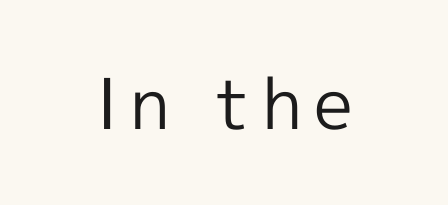
In terms of posture, this sample is upright. The rendering positions every line midway between the sides. The font sits on the lighter half of the weight spectrum, regular included. Is this a fixed-width face? No — the glyphs have proportional, varying widths. This is sans-serif lettering, the kind often seen on screens and signage.
